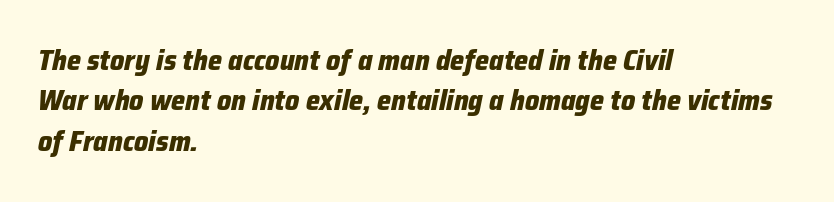
Q: Is the text bold? A: Yes.
Q: Is the text italic (slanted)? A: Yes, it leans right by about 12 degrees.
Q: Is the text underlined? A: No.
Q: How is the paragraph aligned? A: Left-aligned.
Q: Is the spacing between letters normal or unusually wide? A: Normal.
Q: Is the spacing between lines tight, normal or loose? A: Normal.
Q: Width (condensed, normal, or wide)? A: Normal.
Q: Stroke contrast? A: Low.
Q: x-height? A: Medium.
Q: Monospaced? A: No.
